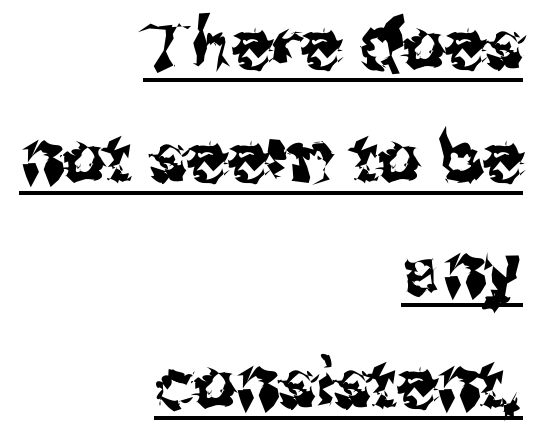
Q: Is the text italic (slanted)? A: No, it is upright.
Q: Is the typeface a serif or a sans-serif typeface? A: Sans-serif.
Q: Is the text underlined? A: Yes.
Q: How is the paragraph aligned? A: Right-aligned.
Q: Is the spacing between letters normal or unusually wide? A: Normal.
Q: Is the spacing between lines tight, normal or loose? A: Normal.
Q: Width (condensed, normal, or wide)? A: Normal.
Q: Stroke contrast? A: Medium.
Q: x-height? A: Medium.
Q: Monospaced? A: No.
